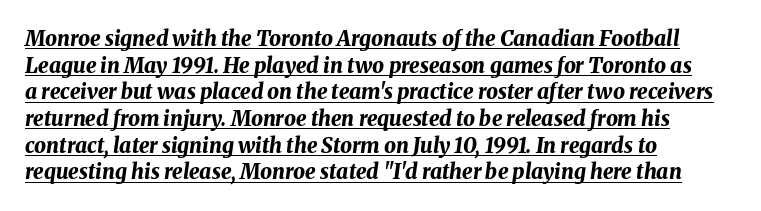
The image shows 21 px bold type, italic (leaning right); set left-aligned, normal line spacing (1.27x), normal letter spacing, underlined.
